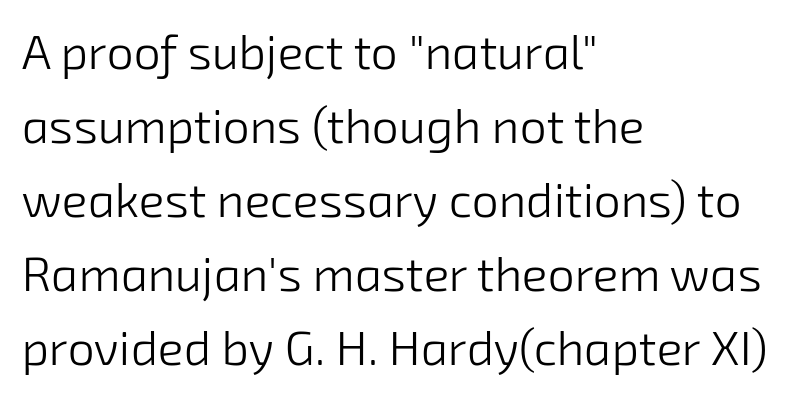
A light-to-regular cut is what we see here. No feet cap the strokes, marking this as sans-serif type. Varying glyph widths throughout — classic text-font behaviour. Whoever set this chose a conventional vertical rhythm. Clear beneath every line of the passage.
